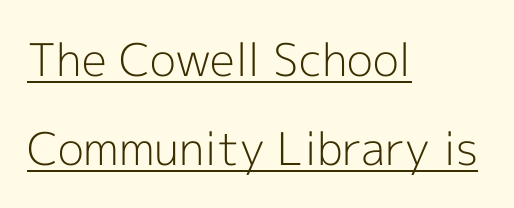
Q: Is the text bold? A: No.
Q: Is the text italic (slanted)? A: No, it is upright.
Q: Is the typeface a serif or a sans-serif typeface? A: Sans-serif.
Q: Is the text underlined? A: Yes.
Q: How is the paragraph aligned? A: Left-aligned.
Q: Is the spacing between letters normal or unusually wide? A: Normal.
Q: Is the spacing between lines tight, normal or loose? A: Loose.
Q: Width (condensed, normal, or wide)? A: Normal.
Q: x-height? A: Medium.
Q: Monospaced? A: No.
